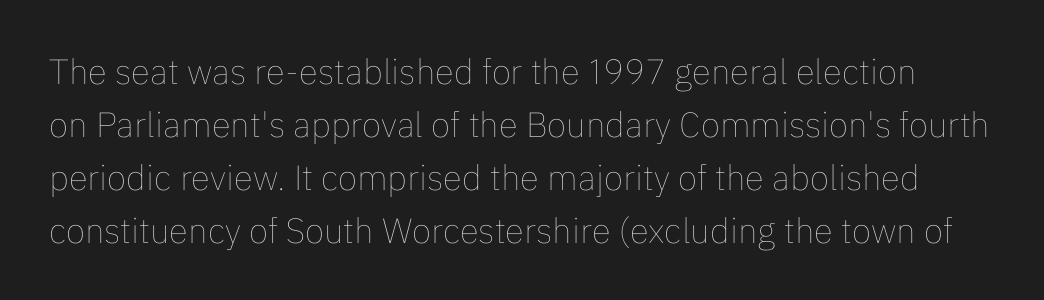
The image shows 35 px thin type, upright; set normal line spacing (1.51x), normal letter spacing, not underlined; low stroke contrast and a medium x-height.
